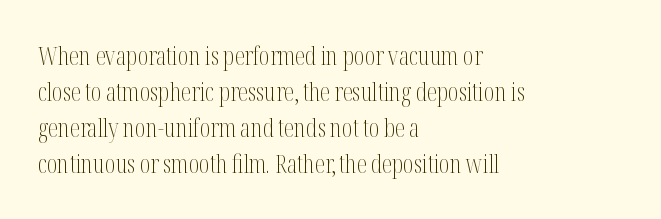
The rendering anchors every line to the left-hand side. Words appear dense and cohesive because spacing is normal. Does the leading feel generous? No, just average. A quiet, ordinary-to-light weight characterises the typeface.
